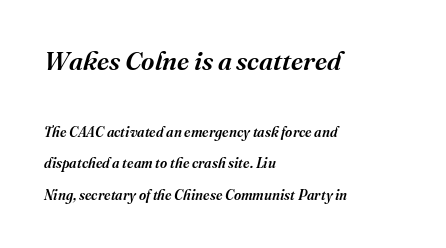
The image shows 26 px text type, italic (leaning right); set left-aligned, loose line spacing (2.24x), normal letter spacing, not underlined; the first (top) block is 1.86x larger.
